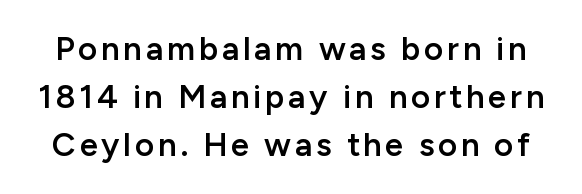
The image shows 33 px semibold sans-serif type, upright; set normal line spacing (1.46x), not underlined; low stroke contrast and a medium x-height.
